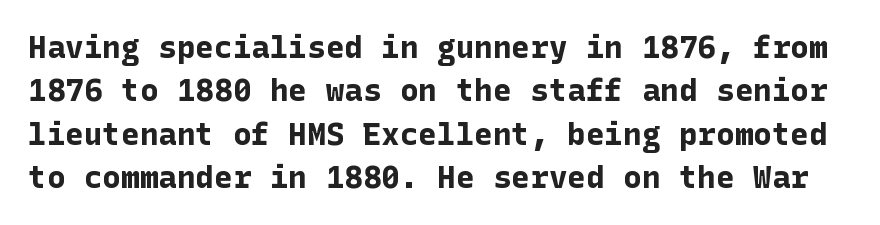
Q: Is the text bold? A: Yes.
Q: Is the text italic (slanted)? A: No, it is upright.
Q: Is the typeface a serif or a sans-serif typeface? A: Sans-serif.
Q: Is the text underlined? A: No.
Q: Is the spacing between letters normal or unusually wide? A: Normal.
Q: Is the spacing between lines tight, normal or loose? A: Normal.
Q: Width (condensed, normal, or wide)? A: Normal.
Q: Stroke contrast? A: Low.
Q: x-height? A: Medium.
